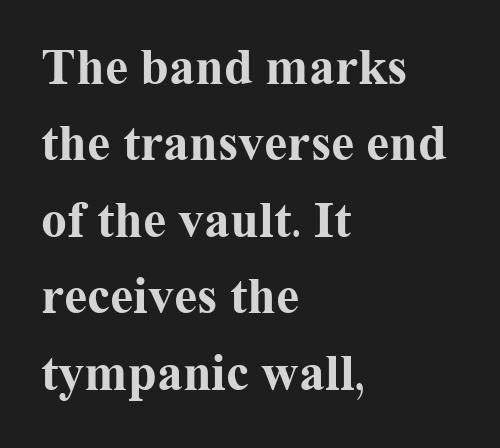
Q: Is the text bold? A: Yes.
Q: Is the text italic (slanted)? A: No, it is upright.
Q: Is the typeface a serif or a sans-serif typeface? A: Serif.
Q: Is the text underlined? A: No.
Q: How is the paragraph aligned? A: Left-aligned.
Q: Is the spacing between letters normal or unusually wide? A: Normal.
Q: Is the spacing between lines tight, normal or loose? A: Normal.
Q: Width (condensed, normal, or wide)? A: Normal.
Q: Stroke contrast? A: Medium.
Q: x-height? A: Medium.
Q: Monospaced? A: No.
